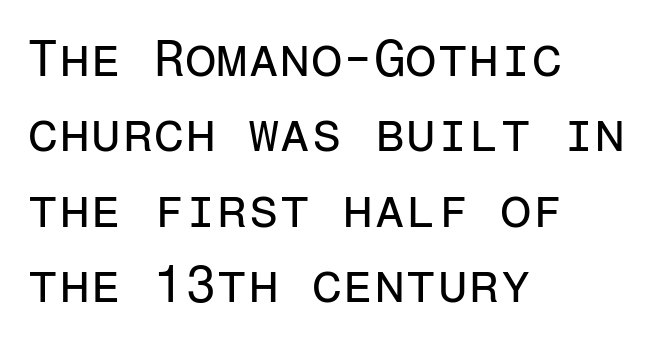
The image shows 51 px regular-weight sans-serif type, upright, monospaced; set left-aligned, normal line spacing (1.48x), normal letter spacing, not underlined; low stroke contrast and a medium x-height.
